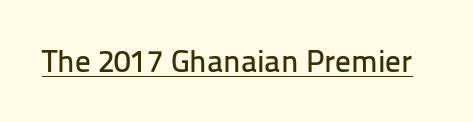
{"serif": "no", "italic": "no", "width": "normal", "stroke_contrast": "low", "x_height": "medium", "monospaced": "no", "underline": "yes", "letter_spacing": "normal", "letter_spacing_em": 0.0, "glyph_px": 31}
